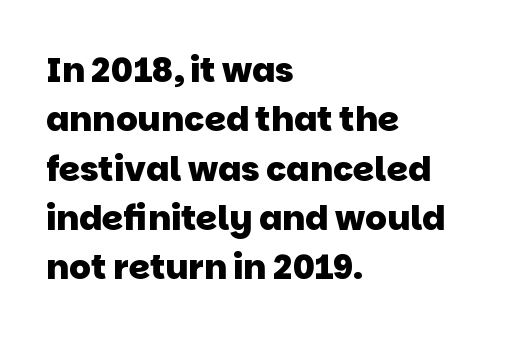
{"serif": "no", "bold": "yes", "weight": "heavy", "width": "normal", "stroke_contrast": "low", "x_height": "large", "monospaced": "no", "underline": "no", "align": "left", "line_spacing": "normal", "line_spacing_ratio": 1.45, "letter_spacing": "normal", "letter_spacing_em": 0.0, "glyph_px": 34}
